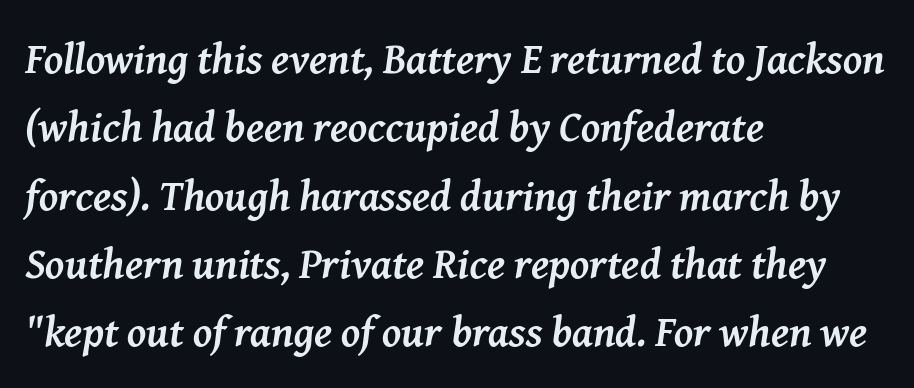
The image shows 43 px semibold serif type, italic (leaning right); set left-aligned, normal line spacing (1.59x), normal letter spacing, not underlined; medium stroke contrast and a medium x-height.
